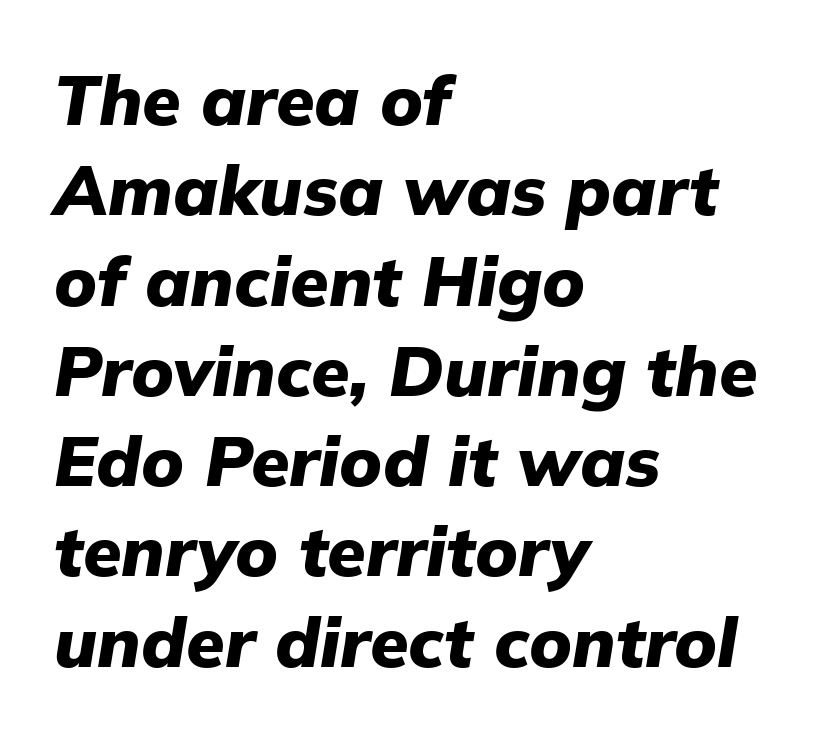
Q: Is the text bold? A: Yes.
Q: Is the text italic (slanted)? A: Yes, it leans right by about 9 degrees.
Q: Is the text underlined? A: No.
Q: How is the paragraph aligned? A: Left-aligned.
Q: Is the spacing between letters normal or unusually wide? A: Normal.
Q: Is the spacing between lines tight, normal or loose? A: Normal.
Q: Width (condensed, normal, or wide)? A: Normal.
Q: Stroke contrast? A: Low.
Q: x-height? A: Medium.
Q: Monospaced? A: No.
